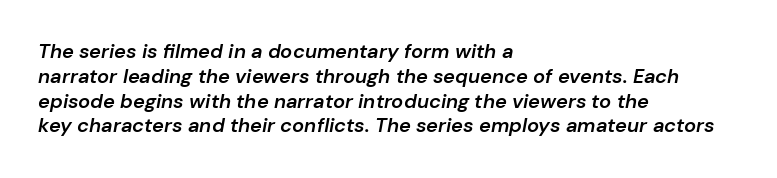
Emphasis by weight is partial: semibold. Tracking value appears to be zero — textbook default spacing. Italic: yes, the glyphs are oblique. The compositor pushed each line to the left boundary. Any mark beneath the type? The region is blank.
